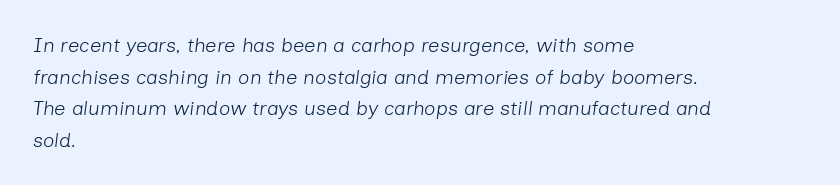
The image shows 20 px text type, italic (leaning right); set left-aligned, normal line spacing (1.58x), normal letter spacing, not underlined.
